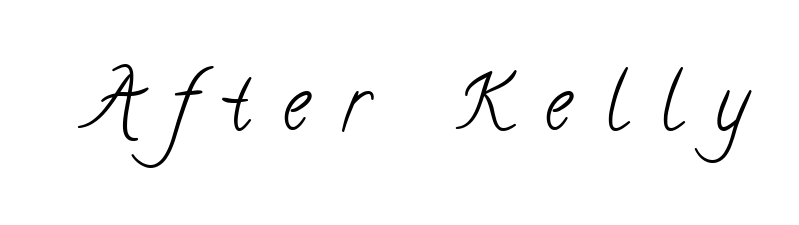
{"serif": "yes", "bold": "no", "weight": "light", "width": "condensed", "stroke_contrast": "low", "x_height": "small", "monospaced": "no", "underline": "no", "letter_spacing": "wide", "letter_spacing_em": 0.42, "glyph_px": 77}
